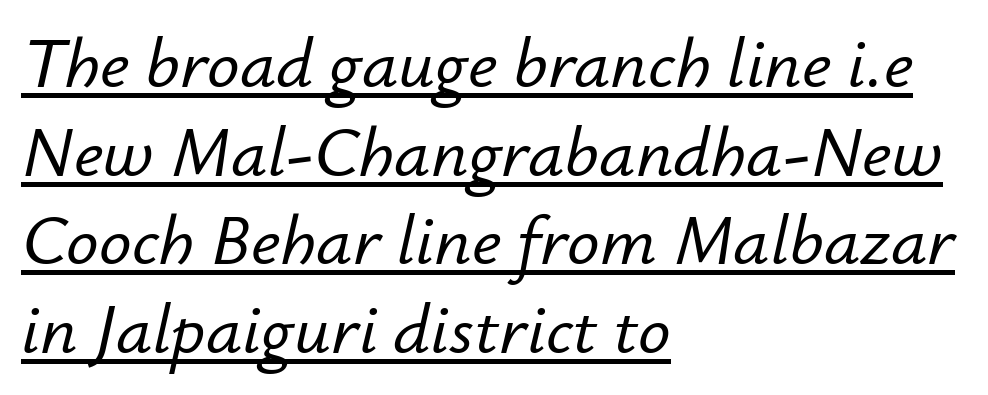
The lettering tilts uniformly, giving the passage an italic look. This sample has the flowing, uneven cadence of proportional lettering. Is there an underline? Yes — a line sits under the letters. Inter-character spacing is left at the font's built-in metrics. The rag falls on the right side of this text block.
